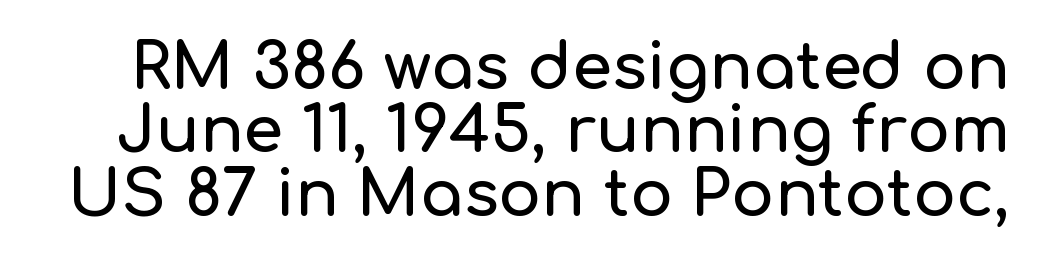
Tracking here is standard; glyphs follow each other at the usual distance. Honestly, there is no underline to notice here at all. Think of a printed novel: that variable character pitch is what you see here. The lettering holds an erect, upright posture throughout.
